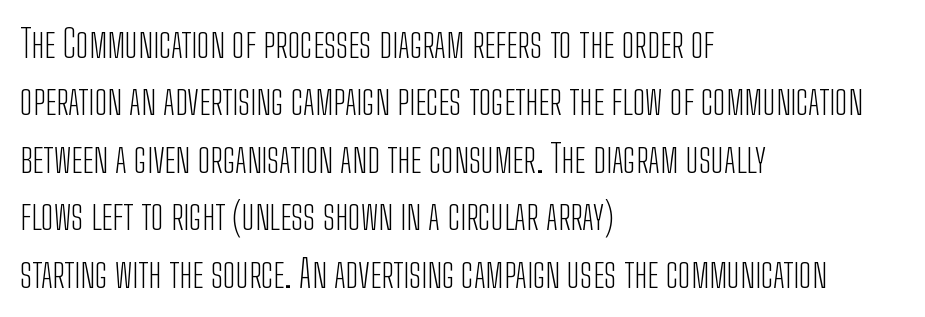
Q: Is the text bold? A: No.
Q: Is the text italic (slanted)? A: No, it is upright.
Q: Is the typeface a serif or a sans-serif typeface? A: Sans-serif.
Q: Is the text underlined? A: No.
Q: How is the paragraph aligned? A: Left-aligned.
Q: Is the spacing between letters normal or unusually wide? A: Normal.
Q: Is the spacing between lines tight, normal or loose? A: Normal.
Q: Width (condensed, normal, or wide)? A: Condensed.
Q: Stroke contrast? A: Low.
Q: x-height? A: Medium.
Q: Monospaced? A: No.
